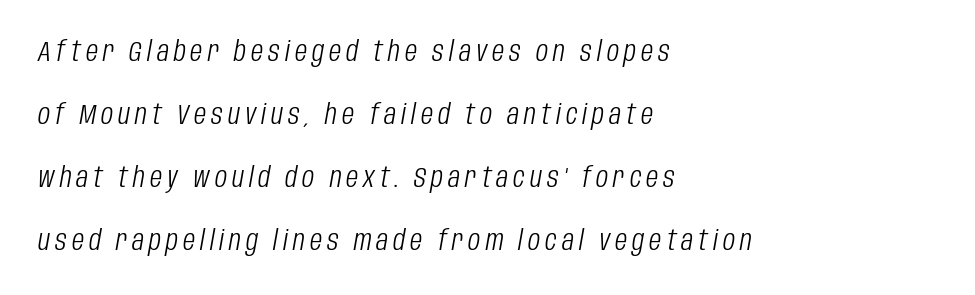
{"italic": "yes", "lean": "right", "slant_degrees": 10, "bold": "no", "weight": "light", "width": "condensed", "stroke_contrast": "low", "x_height": "large", "monospaced": "no", "underline": "no", "align": "left", "line_spacing": "loose", "line_spacing_ratio": 2.25, "glyph_px": 28}
